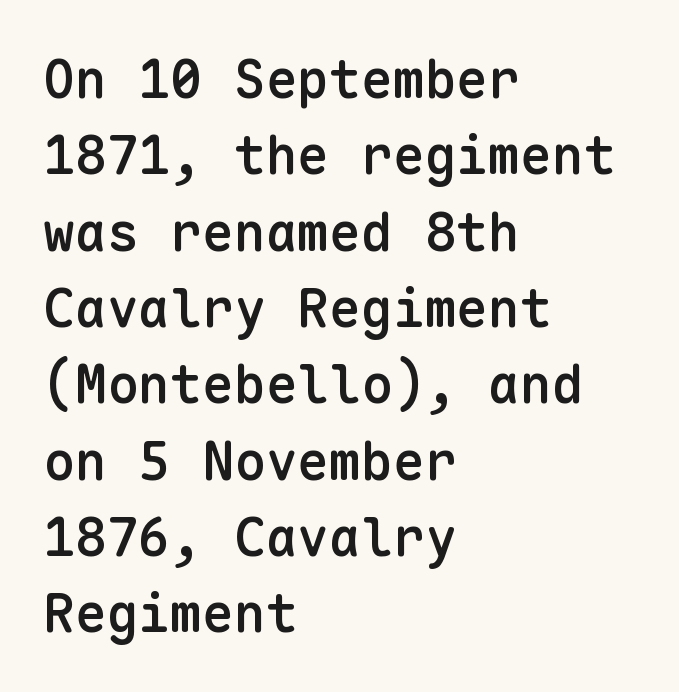
{"serif": "no", "italic": "no", "bold": "semi", "weight": "semibold", "width": "normal", "stroke_contrast": "low", "x_height": "medium", "monospaced": "yes", "underline": "no", "align": "left", "line_spacing": "normal", "line_spacing_ratio": 1.44, "letter_spacing": "normal", "letter_spacing_em": 0.0, "glyph_px": 53}
